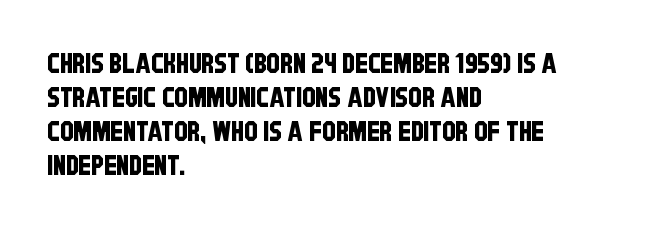
Q: Is the text underlined? A: No.
Q: How is the paragraph aligned? A: Left-aligned.
Q: Is the spacing between letters normal or unusually wide? A: Normal.
Q: Is the spacing between lines tight, normal or loose? A: Normal.
